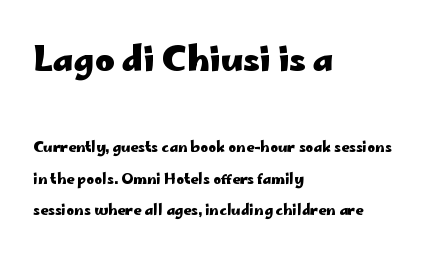
The image shows 34 px heavy, wide sans-serif type, upright; set left-aligned, loose line spacing (2.24x), normal letter spacing, not underlined; the first (top) block is 2.43x larger; low stroke contrast and a small x-height.
